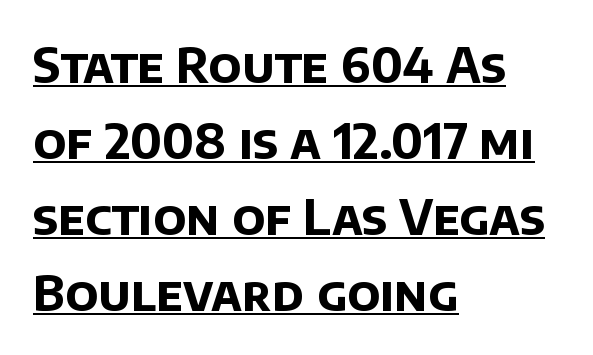
{"serif": "no", "bold": "yes", "weight": "bold", "width": "normal", "stroke_contrast": "low", "x_height": "large", "monospaced": "no", "underline": "yes", "align": "left", "line_spacing": "normal", "line_spacing_ratio": 1.58, "letter_spacing": "normal", "letter_spacing_em": 0.0, "glyph_px": 48}
